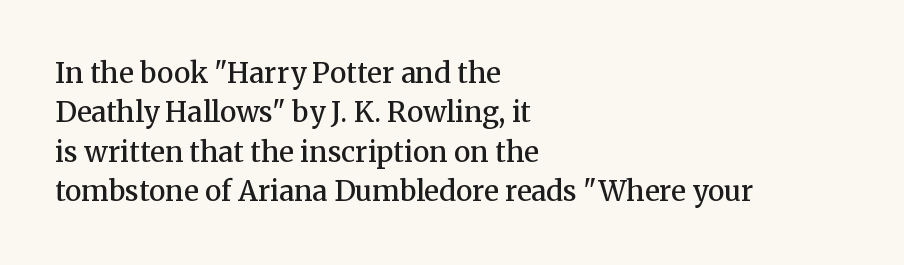
{"serif": "yes", "italic": "no", "bold": "semi", "weight": "semibold", "width": "normal", "stroke_contrast": "medium", "x_height": "medium", "monospaced": "no", "underline": "no", "align": "left", "line_spacing": "normal", "line_spacing_ratio": 1.41, "letter_spacing": "normal", "letter_spacing_em": 0.0, "glyph_px": 28}
